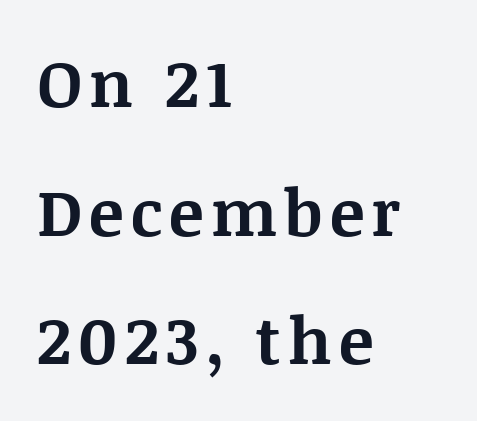
Small tapered or slab feet sit at the stroke ends, so this counts as serif. Proportional: the letters do not fall into vertical columns. The glyphs have the mass of a bold cut. What's the leading like? Stretched, with rows far apart. The passage is arranged the way most books set body copy — flush left. Beneath every word, the page is bare.
